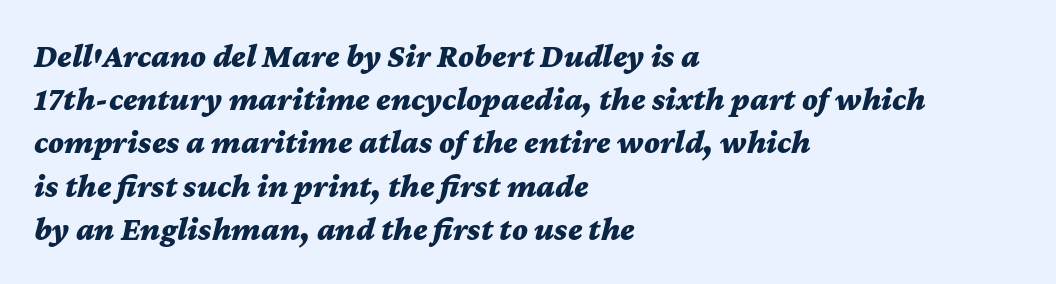
The image shows 33 px bold, wide type, italic (leaning right); set left-aligned, normal line spacing (1.31x), normal letter spacing, not underlined; medium stroke contrast and a medium x-height.
